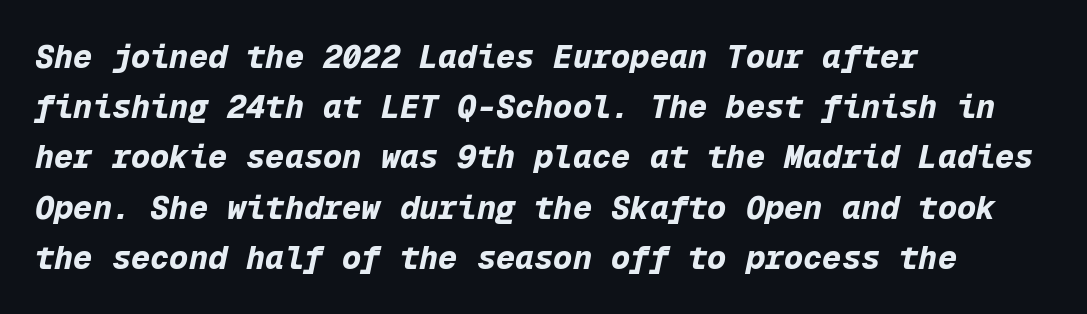
Is the type slanted? Yes — the strokes lean at a clear angle. Nothing unusual about the tracking: characters are spaced as the font intends. A clean baseline with only descenders dipping below it. A student would call this left alignment; a typographer would say flush left, rag right. Set as a true bold cut, around the 700 mark. The leading is moderate, giving the passage an even texture.
